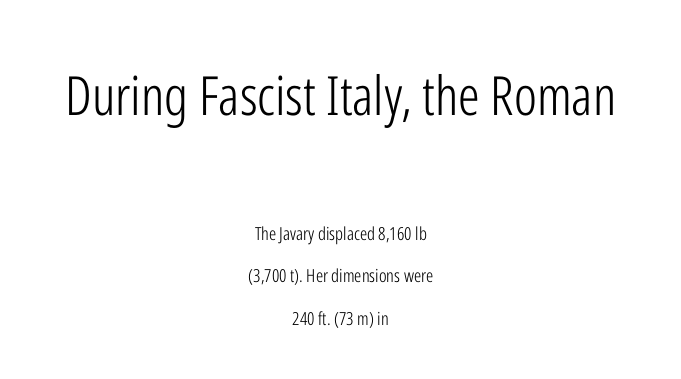
The image shows 54 px light, condensed sans-serif type, upright; set centered, loose line spacing (2.35x), normal letter spacing, not underlined; the first (top) block is 3.0x larger; low stroke contrast and a medium x-height.
